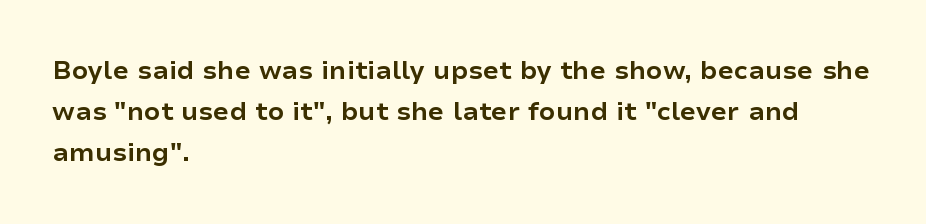
Q: Is the text bold? A: Yes.
Q: Is the text italic (slanted)? A: No, it is upright.
Q: Is the text underlined? A: No.
Q: How is the paragraph aligned? A: Left-aligned.
Q: Is the spacing between letters normal or unusually wide? A: Normal.
Q: Is the spacing between lines tight, normal or loose? A: Normal.
